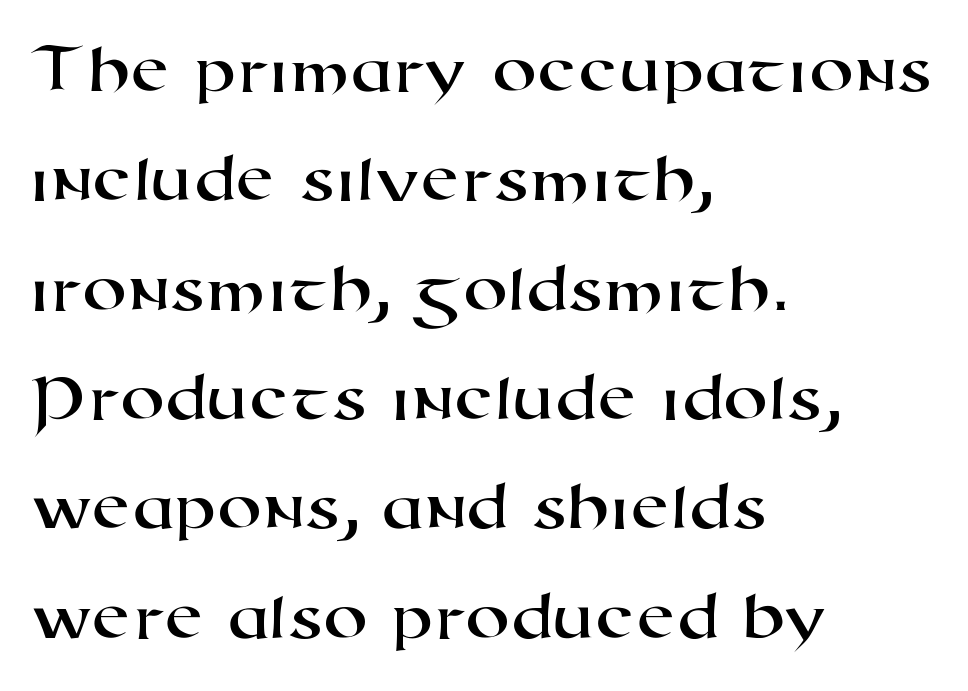
The image shows 71 px wide sans-serif type; set left-aligned, normal line spacing (1.54x), normal letter spacing, not underlined; high stroke contrast and a medium x-height.
